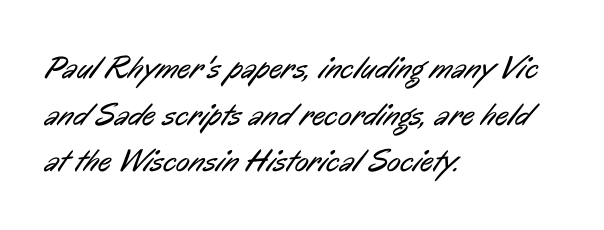
{"serif": "no", "bold": "no", "weight": "regular", "width": "condensed", "stroke_contrast": "low", "x_height": "medium", "monospaced": "no", "underline": "no", "align": "left", "line_spacing": "normal", "line_spacing_ratio": 1.46, "letter_spacing": "normal", "letter_spacing_em": 0.0, "glyph_px": 32}
